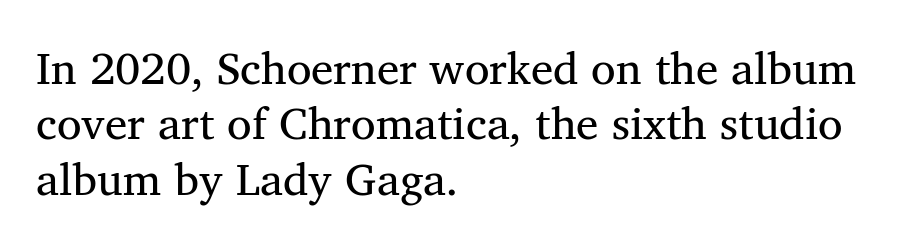
The image shows 45 px regular-weight serif type, upright; set left-aligned, line spacing 1.23x, normal letter spacing, not underlined; medium stroke contrast and a medium x-height.
